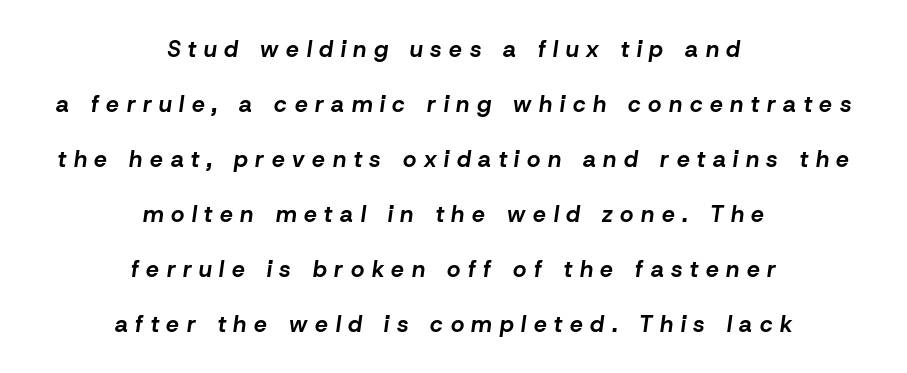
Q: Is the text bold? A: Yes.
Q: Is the text italic (slanted)? A: Yes, it leans right by about 8 degrees.
Q: Is the text underlined? A: No.
Q: How is the paragraph aligned? A: Centered.
Q: Is the spacing between letters normal or unusually wide? A: Unusually wide.
Q: Is the spacing between lines tight, normal or loose? A: Loose.
